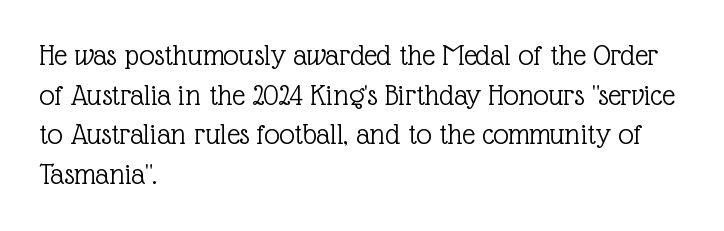
Weight: regular or lighter. Underline: absent. The face used here is proportionally spaced, like ordinary book or web type. What kind of face is this? One with serifs. Inter-character spacing is left at the font's built-in metrics.
